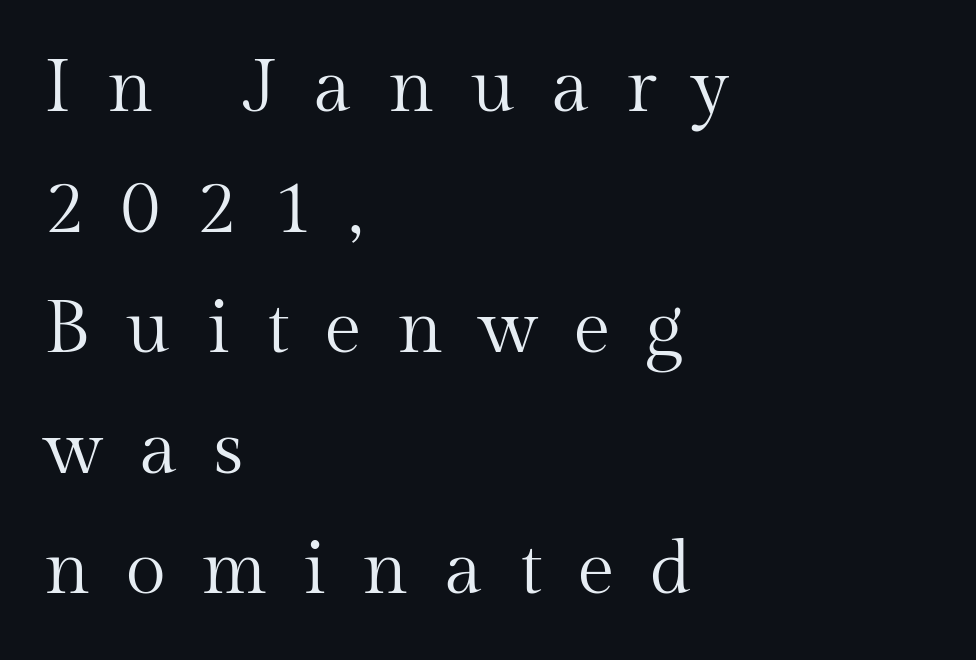
{"serif": "yes", "italic": "no", "bold": "no", "weight": "regular", "width": "normal", "stroke_contrast": "medium", "x_height": "medium", "monospaced": "no", "underline": "no", "align": "left", "line_spacing": "normal", "line_spacing_ratio": 1.63, "letter_spacing": "wide", "letter_spacing_em": 0.48, "glyph_px": 74}
